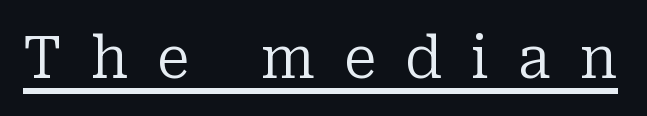
Q: Is the text bold? A: No.
Q: Is the text italic (slanted)? A: No, it is upright.
Q: Is the typeface a serif or a sans-serif typeface? A: Serif.
Q: Is the text underlined? A: Yes.
Q: Is the spacing between letters normal or unusually wide? A: Unusually wide.
Q: Width (condensed, normal, or wide)? A: Normal.
Q: Stroke contrast? A: Low.
Q: x-height? A: Medium.
Q: Monospaced? A: No.
